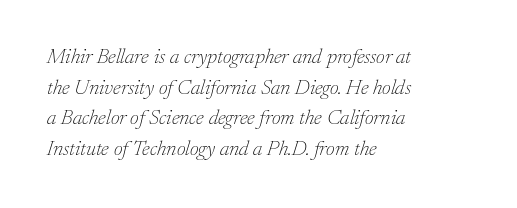
This sample is left-justified, so line endings fall wherever the words run out. The text carries the slant typical of an italic or oblique font. Quick note: underline off. Standard letterfit; no display-style spreading of the glyphs.
